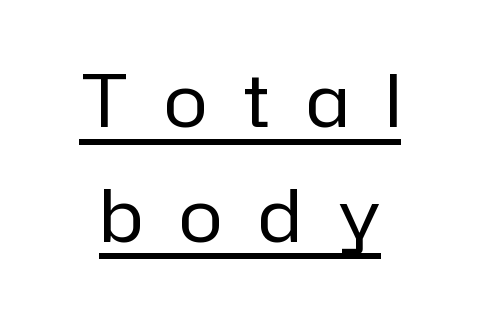
The image shows 73 px regular-weight sans-serif type, upright; set centered, normal line spacing (1.57x), unusually wide letter spacing (+0.5 em), underlined; low stroke contrast and a medium x-height.
